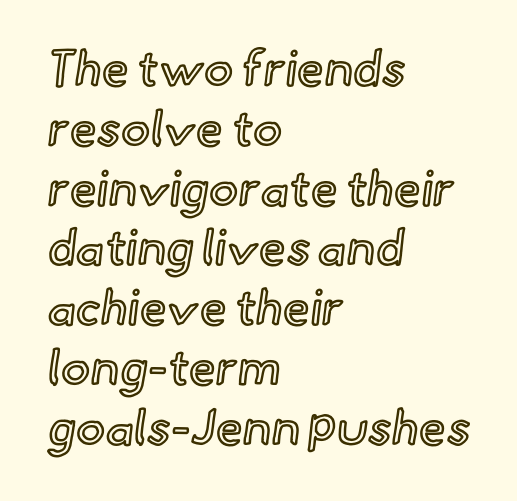
Compared with typical body copy, the letter spacing here is the same. The face used here is proportionally spaced, like ordinary book or web type. No word sits above an underline. Reading down the block, your eye returns to a fixed left position each line.
